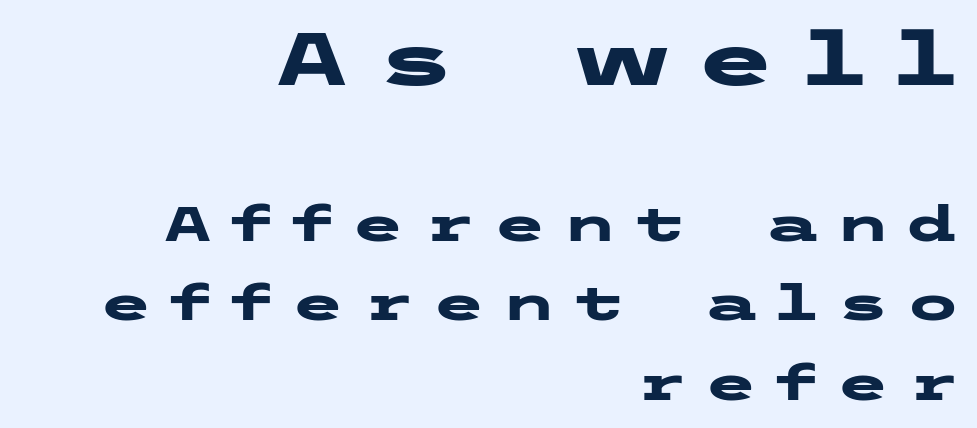
Q: Is the text bold? A: Yes.
Q: Is the text italic (slanted)? A: No, it is upright.
Q: Is the typeface a serif or a sans-serif typeface? A: Sans-serif.
Q: Is the text underlined? A: No.
Q: How is the paragraph aligned? A: Right-aligned.
Q: Is the spacing between letters normal or unusually wide? A: Unusually wide.
Q: Is the spacing between lines tight, normal or loose? A: Normal.
Q: Which block of text is set in a larger size, the first (top) or the second (bottom)? A: The first (top) one.
Q: Width (condensed, normal, or wide)? A: Wide.
Q: Stroke contrast? A: Low.
Q: x-height? A: Medium.
